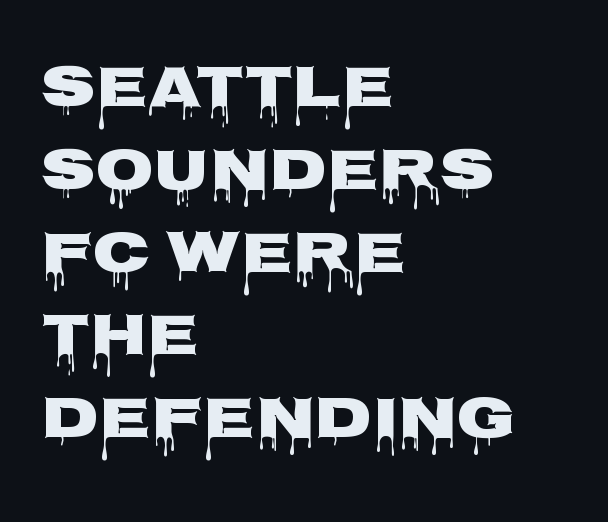
The image shows 60 px heavy, wide sans-serif type, upright; set left-aligned, normal line spacing (1.38x), normal letter spacing, not underlined; low stroke contrast and a large x-height.
